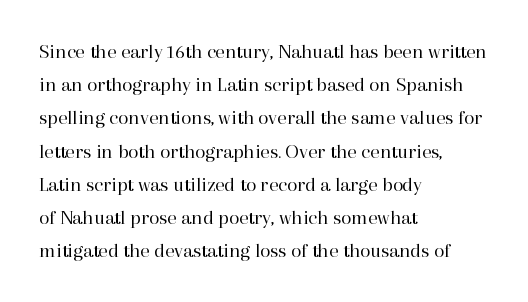
The face looks like a standard text weight, possibly lighter. Short and long lines alike share a common starting point at left. Vertically, the passage feels balanced, rows spaced as you'd expect. A bare baseline throughout the passage. Here the glyphs are tracked normally, forming tight word shapes.
